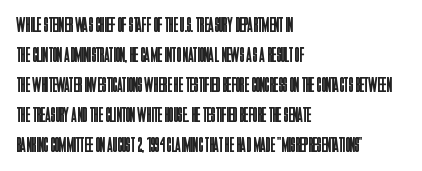
{"italic": "no", "bold": "no", "underline": "no", "align": "left", "line_spacing": "normal", "line_spacing_ratio": 1.43, "letter_spacing": "normal", "letter_spacing_em": 0.0, "glyph_px": 21}
